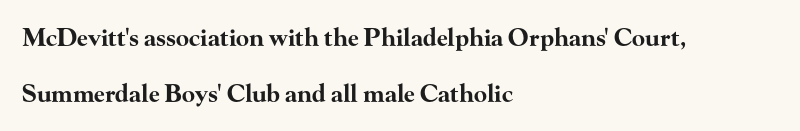
The image shows 24 px bold type, upright; set left-aligned, loose line spacing (2.33x), normal letter spacing, not underlined.
